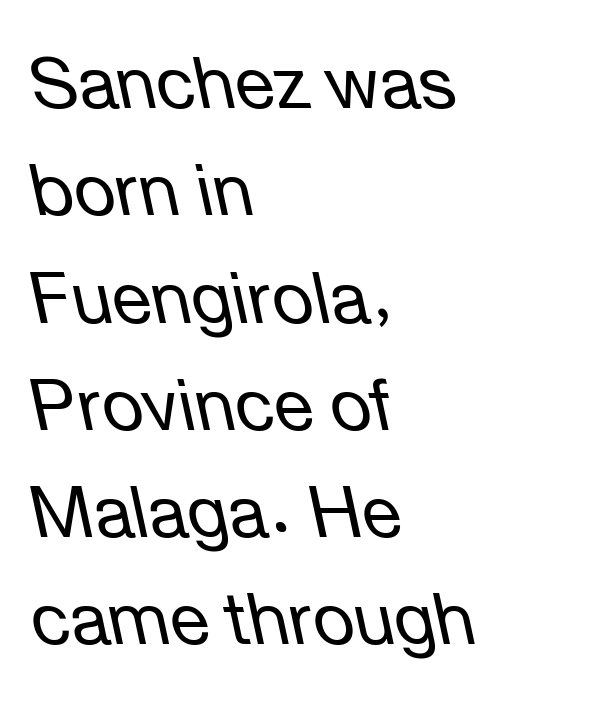
The image shows 72 px regular-weight type, italic (leaning left); set left-aligned, normal line spacing (1.49x), normal letter spacing, not underlined; low stroke contrast and a medium x-height.
